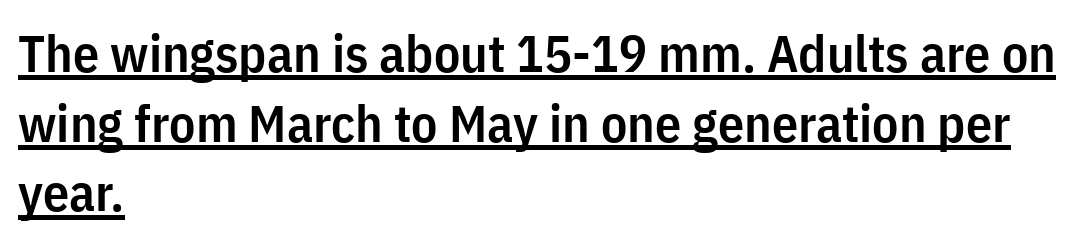
Emphasis by weight is partial: semibold. Quick note: not italic, upright. Somebody hit Ctrl+U on this one — the words are underlined. Where is the straight margin? On the left. What stands out about the letter spacing? Nothing — it is the standard amount. Whoever set this chose a conventional vertical rhythm.
